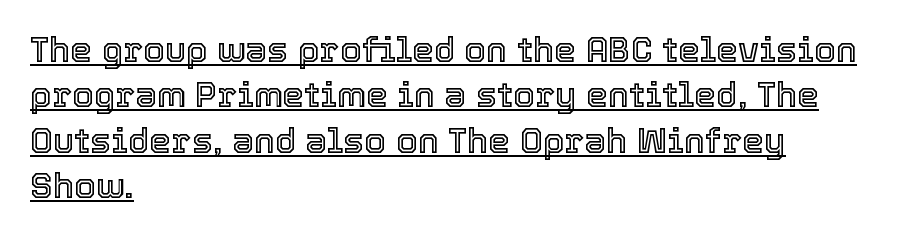
The letters stand upright; this is a roman face. Nothing unusual about the tracking: characters are spaced as the font intends. Do the characters align in a grid? No, the font is proportional. Quick note: underline on. Compared with a centered layout, this one pins lines to the left instead.
